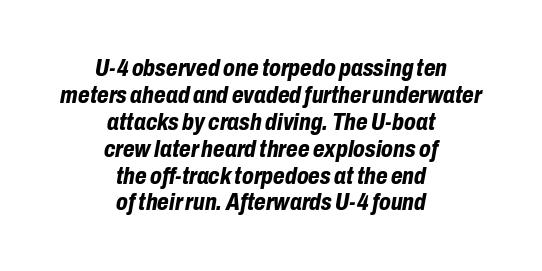
Q: Is the text bold? A: Yes.
Q: Is the text italic (slanted)? A: Yes, it leans right by about 10 degrees.
Q: Is the text underlined? A: No.
Q: How is the paragraph aligned? A: Centered.
Q: Is the spacing between letters normal or unusually wide? A: Normal.
Q: Is the spacing between lines tight, normal or loose? A: Tight.
